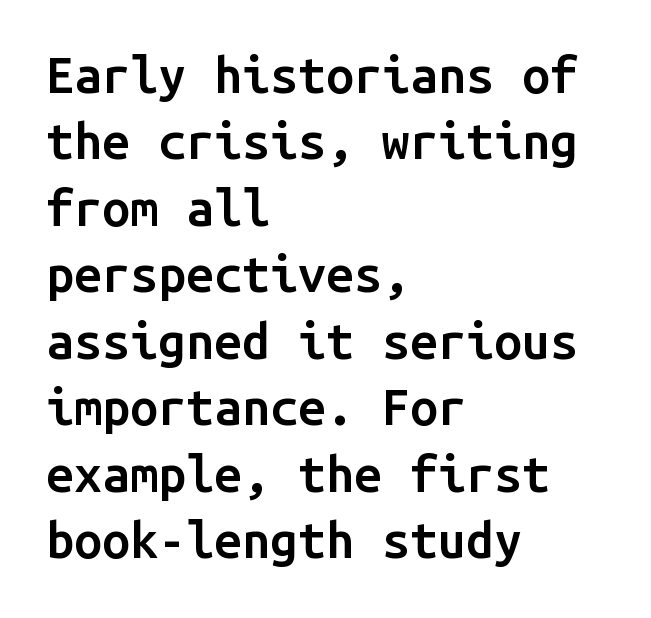
The foot of each line stays bare and open. Tall strokes in this sample are plumb rather than angled. The paragraph has a hard left edge and a soft right edge. The sample has been set in demibold, a notch under bold. Nothing sits at the stroke ends, so this counts as sans-serif.
